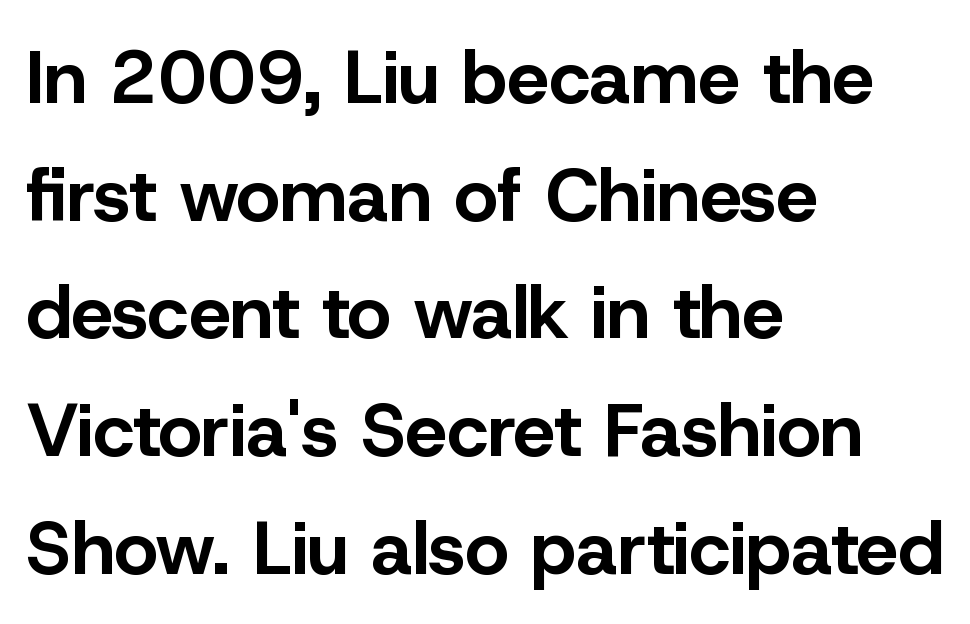
{"serif": "no", "italic": "no", "bold": "yes", "weight": "bold", "width": "normal", "stroke_contrast": "low", "x_height": "medium", "monospaced": "no", "underline": "no", "align": "left", "line_spacing": "normal", "line_spacing_ratio": 1.57, "letter_spacing": "normal", "letter_spacing_em": 0.0, "glyph_px": 75}
